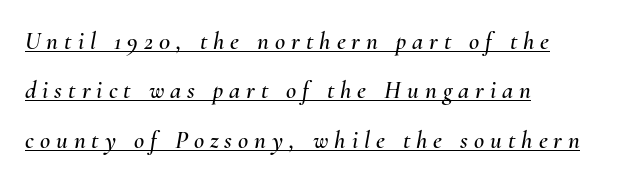
{"italic": "yes", "lean": "right", "slant_degrees": 10, "underline": "yes", "align": "left", "line_spacing": "loose", "line_spacing_ratio": 1.98, "letter_spacing": "wide", "letter_spacing_em": 0.24, "glyph_px": 25}
